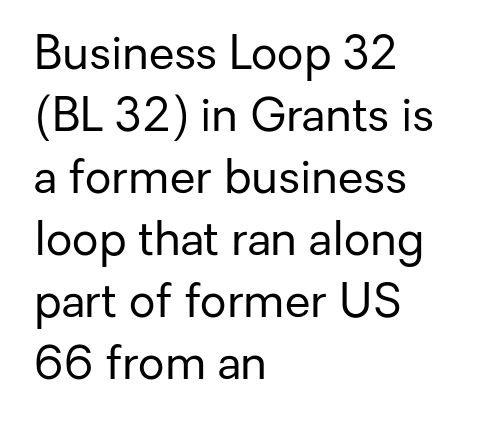
The typesetting does not lean heavy: it is not bold. Varying glyph widths throughout — classic text-font behaviour. You could call the tracking neutral — neither tight nor loose. The letters stand straight up with perfectly vertical stems. No word sits above an underline.
